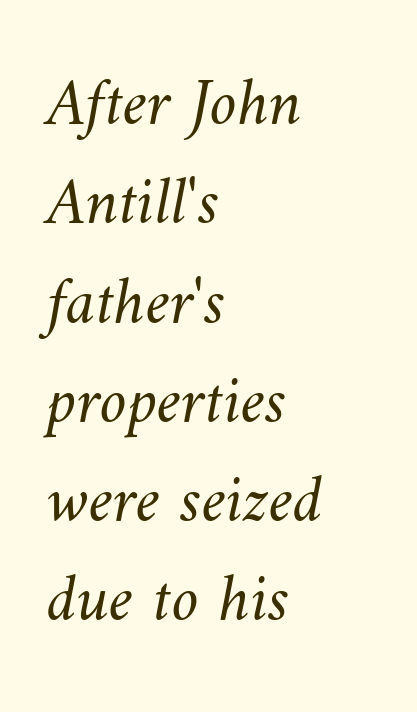
The image shows 68 px light type; set left-aligned, normal line spacing (1.46x), normal letter spacing, not underlined; medium stroke contrast and a small x-height.
